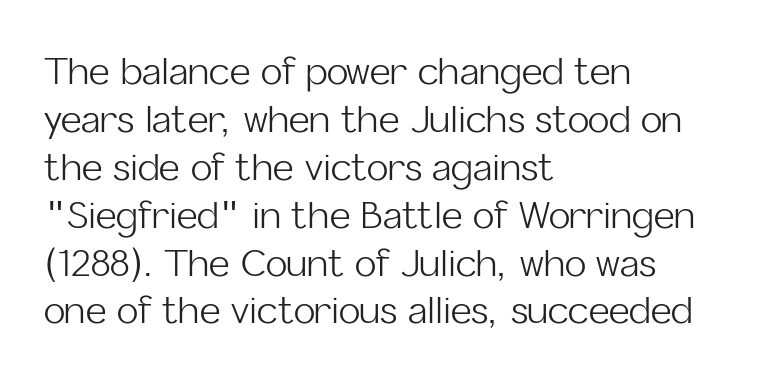
The image shows 36 px light sans-serif type, upright; set left-aligned, normal line spacing (1.33x), normal letter spacing, not underlined; low stroke contrast and a medium x-height.
